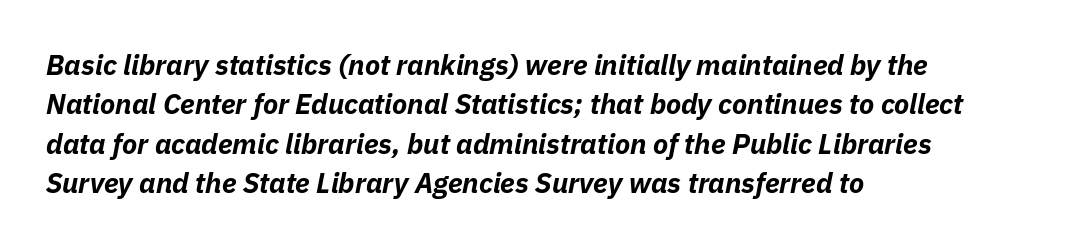
{"italic": "yes", "lean": "right", "slant_degrees": 11, "bold": "yes", "weight": "bold", "width": "normal", "stroke_contrast": "low", "x_height": "medium", "monospaced": "no", "underline": "no", "align": "left", "line_spacing": "normal", "line_spacing_ratio": 1.41, "letter_spacing": "normal", "letter_spacing_em": 0.0, "glyph_px": 28}
